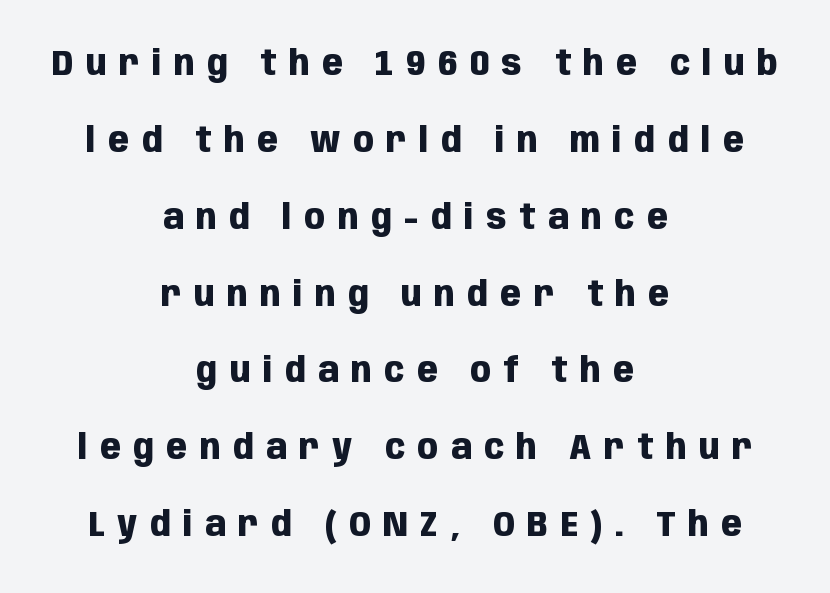
{"serif": "no", "italic": "no", "bold": "yes", "weight": "heavy", "width": "condensed", "stroke_contrast": "low", "x_height": "large", "monospaced": "no", "underline": "no", "align": "center", "line_spacing": "loose", "line_spacing_ratio": 2.26, "letter_spacing": "wide", "letter_spacing_em": 0.37, "glyph_px": 34}
